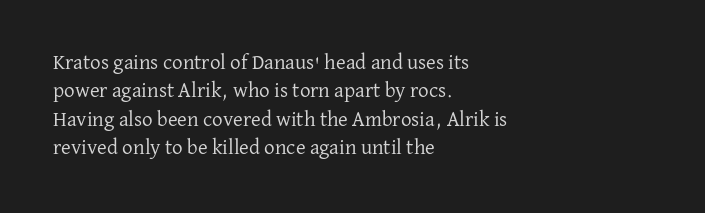
The image shows 21 px text type, upright; set left-aligned, normal line spacing (1.35x), normal letter spacing, not underlined.
